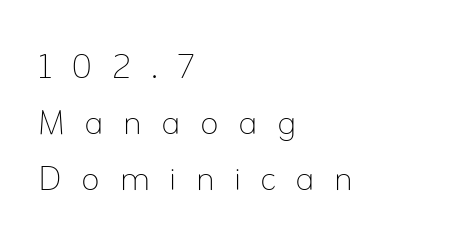
Glyph-to-glyph distance is far greater than everyday printed text. Interline gaps are of average width in this sample. Vertical stems look standard width or narrower in stroke. The passage shown is typed in a proportional face where columns would drift.
